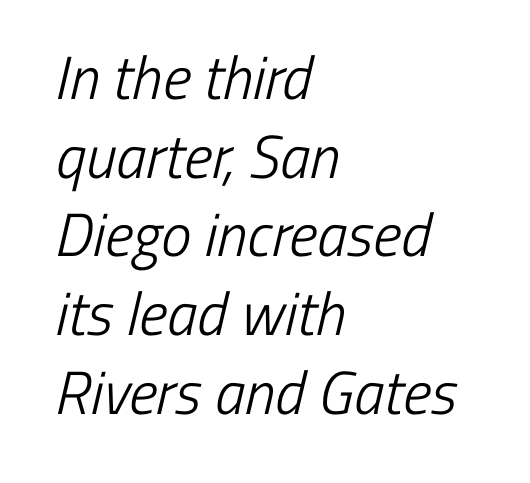
Q: Is the text bold? A: No.
Q: Is the typeface a serif or a sans-serif typeface? A: Sans-serif.
Q: Is the text underlined? A: No.
Q: How is the paragraph aligned? A: Left-aligned.
Q: Is the spacing between letters normal or unusually wide? A: Normal.
Q: Is the spacing between lines tight, normal or loose? A: Normal.
Q: Width (condensed, normal, or wide)? A: Condensed.
Q: Stroke contrast? A: Low.
Q: x-height? A: Medium.
Q: Monospaced? A: No.
